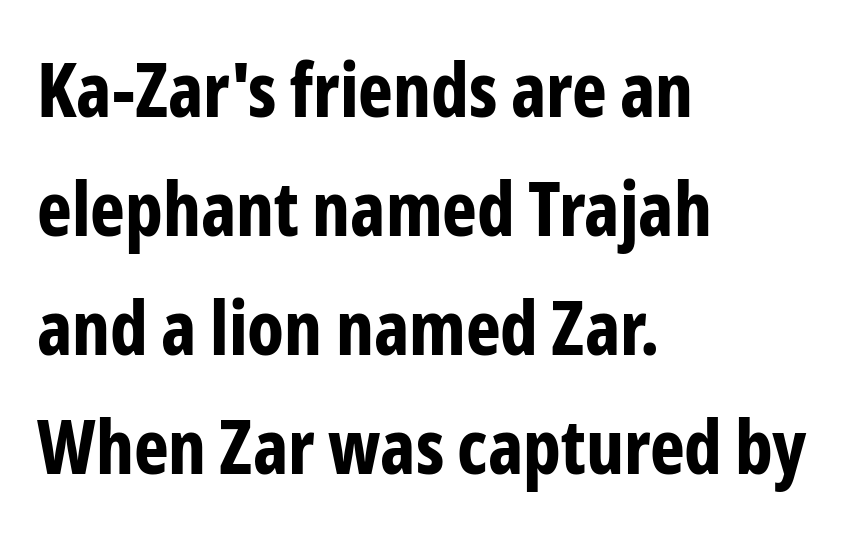
{"serif": "no", "italic": "no", "bold": "yes", "weight": "bold", "width": "condensed", "stroke_contrast": "low", "x_height": "medium", "monospaced": "no", "underline": "no", "align": "left", "line_spacing": "normal", "line_spacing_ratio": 1.61, "letter_spacing": "normal", "letter_spacing_em": 0.0, "glyph_px": 74}
